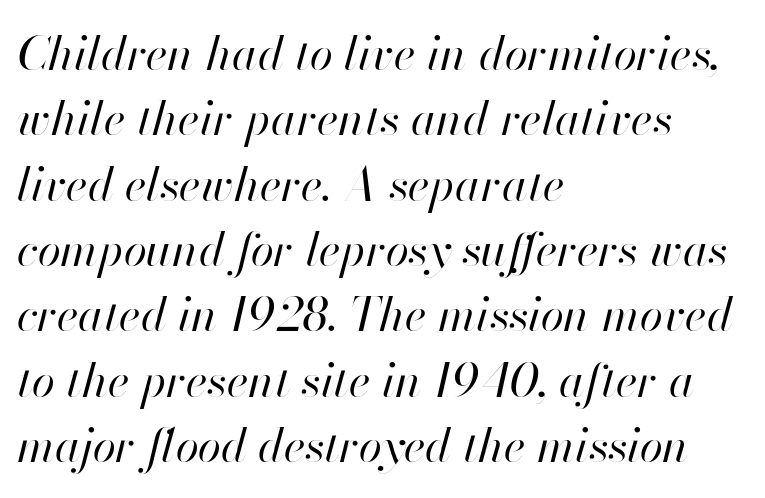
Yep, that's italic — everything's leaning. Regarding leading, the lines here are spaced in the standard way. Caption: standard tracking, unaltered. On a weight scale, this lands at 450 or below.
